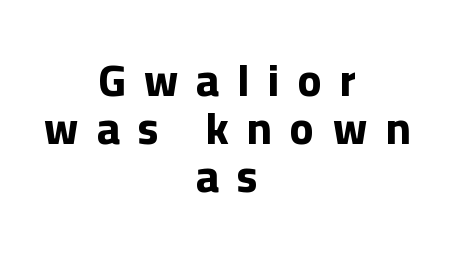
The image shows 44 px bold sans-serif type, upright; set centered, tight line spacing (1.09x), unusually wide letter spacing (+0.42 em), not underlined; low stroke contrast and a medium x-height.
